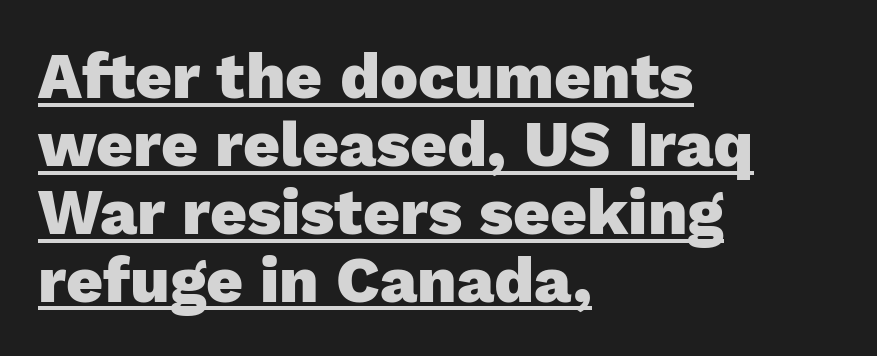
Q: Is the text bold? A: Yes.
Q: Is the text italic (slanted)? A: No, it is upright.
Q: Is the typeface a serif or a sans-serif typeface? A: Sans-serif.
Q: Is the text underlined? A: Yes.
Q: How is the paragraph aligned? A: Left-aligned.
Q: Is the spacing between letters normal or unusually wide? A: Normal.
Q: Is the spacing between lines tight, normal or loose? A: Tight.
Q: Width (condensed, normal, or wide)? A: Normal.
Q: Stroke contrast? A: Low.
Q: x-height? A: Medium.
Q: Monospaced? A: No.
